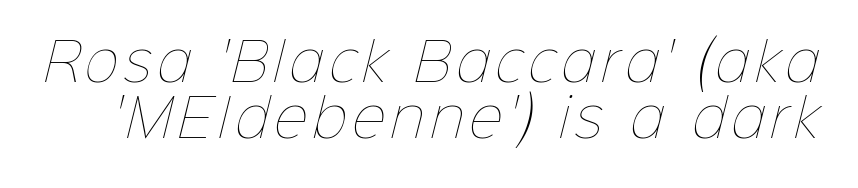
The image shows 52 px thin type; set tight line spacing (1.08x), not underlined; low stroke contrast and a medium x-height.
